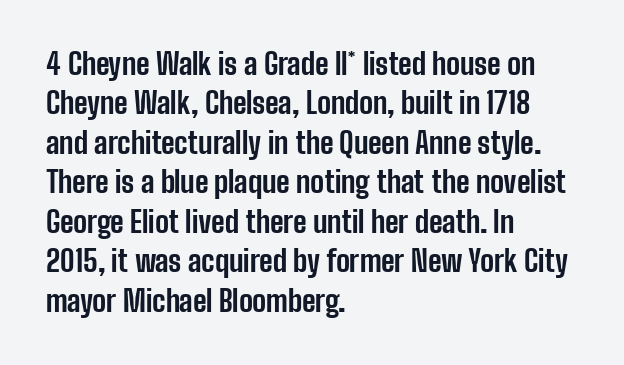
The image shows 29 px bold, condensed sans-serif type, upright; set left-aligned, normal line spacing (1.36x), normal letter spacing, not underlined; low stroke contrast and a medium x-height.
